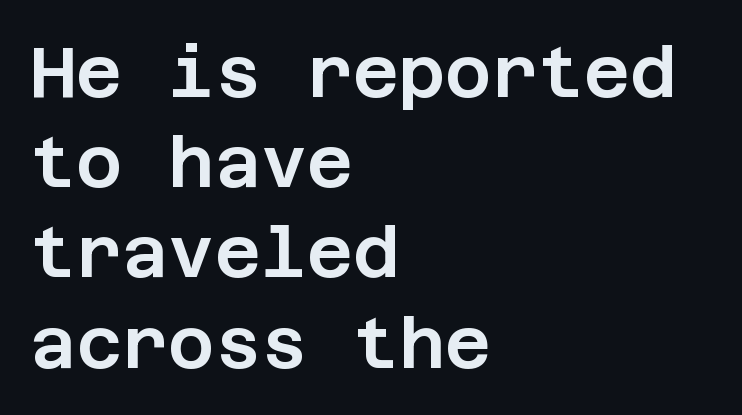
{"serif": "no", "italic": "no", "width": "normal", "stroke_contrast": "low", "x_height": "large", "underline": "no", "align": "left", "line_spacing": "normal", "line_spacing_ratio": 1.27, "letter_spacing": "normal", "letter_spacing_em": 0.0, "glyph_px": 71}
